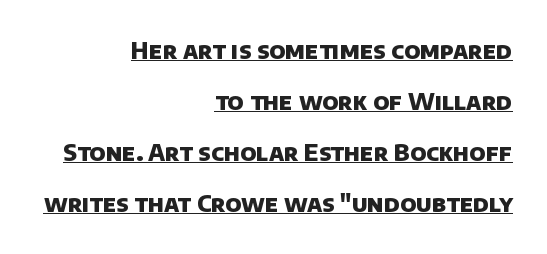
The image shows 23 px bold type; set right-aligned, loose line spacing (2.22x), normal letter spacing, underlined.
